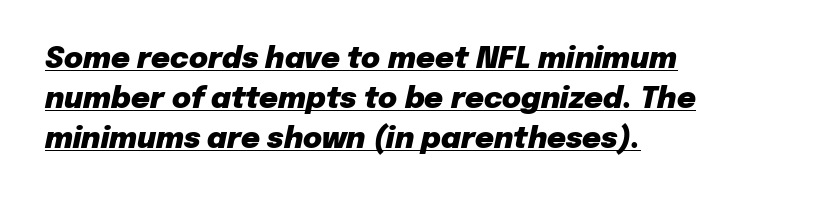
Q: Is the text bold? A: Yes.
Q: Is the text italic (slanted)? A: Yes, it leans right by about 12 degrees.
Q: Is the text underlined? A: Yes.
Q: How is the paragraph aligned? A: Left-aligned.
Q: Is the spacing between letters normal or unusually wide? A: Normal.
Q: Is the spacing between lines tight, normal or loose? A: Normal.
Q: Width (condensed, normal, or wide)? A: Normal.
Q: Stroke contrast? A: Low.
Q: x-height? A: Medium.
Q: Monospaced? A: No.
